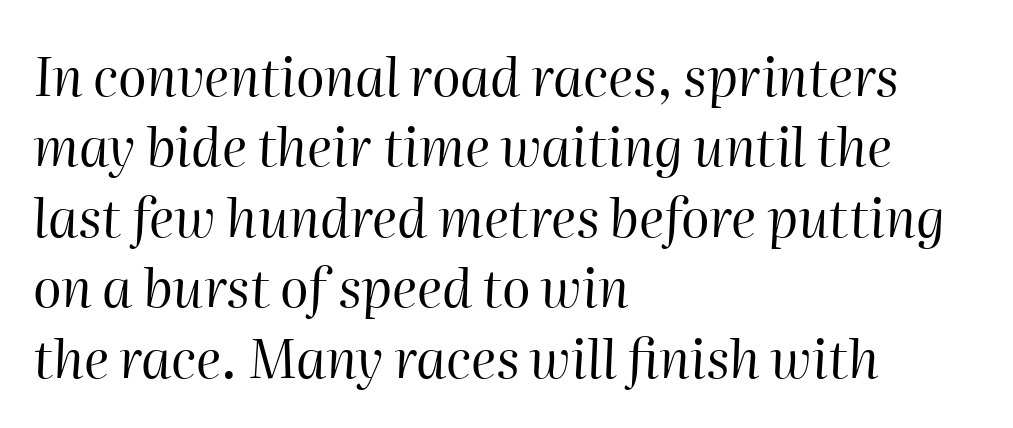
{"italic": "yes", "lean": "right", "slant_degrees": 2, "bold": "no", "weight": "regular", "width": "normal", "stroke_contrast": "high", "x_height": "medium", "monospaced": "no", "underline": "no", "align": "left", "line_spacing": "normal", "line_spacing_ratio": 1.33, "letter_spacing": "normal", "letter_spacing_em": 0.0, "glyph_px": 53}
